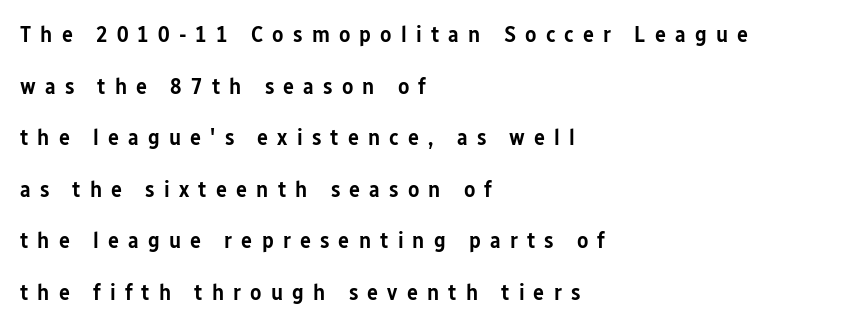
This rendering widens character spacing well past its baseline value. Loosely led — the rows are spread out. Posture: straight, roman, zero tilt. Horizontally, the lines are justified to the leading edge only. Moderately thickened strokes mark this as semibold type. No word sits above an underline.
